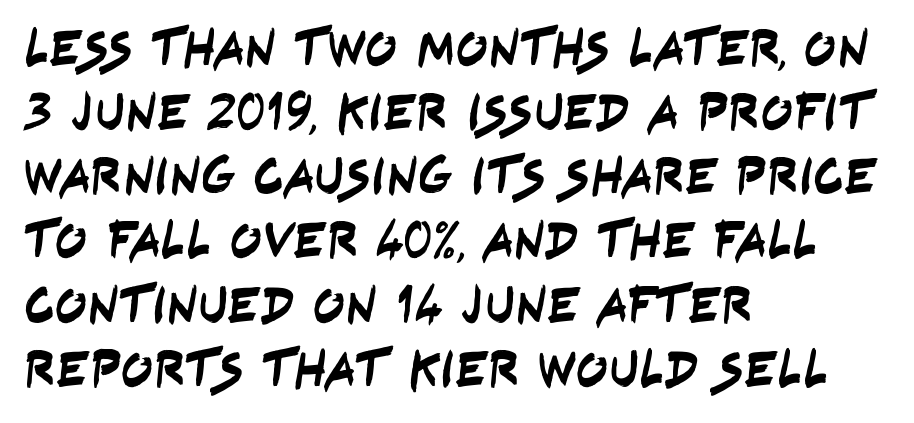
{"serif": "no", "width": "condensed", "stroke_contrast": "low", "x_height": "large", "monospaced": "no", "underline": "no", "align": "left", "line_spacing_ratio": 1.21, "letter_spacing": "normal", "letter_spacing_em": 0.0, "glyph_px": 53}
